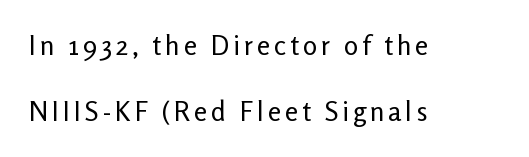
The cut favours lightness, reaching ordinary text weight at its darkest. Beneath every word, the page is bare. The typography opts for an upright posture over an oblique one. Rows of type keep a wide berth in the vertical direction.
